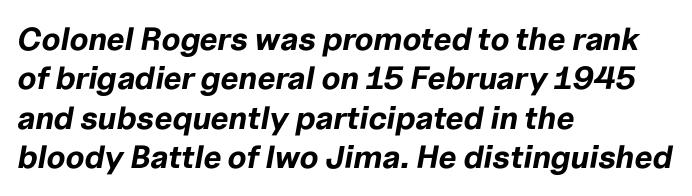
{"italic": "yes", "lean": "right", "slant_degrees": 10, "bold": "yes", "weight": "bold", "width": "normal", "stroke_contrast": "low", "x_height": "medium", "monospaced": "no", "underline": "no", "align": "left", "line_spacing_ratio": 1.23, "letter_spacing": "normal", "letter_spacing_em": 0.0, "glyph_px": 32}
